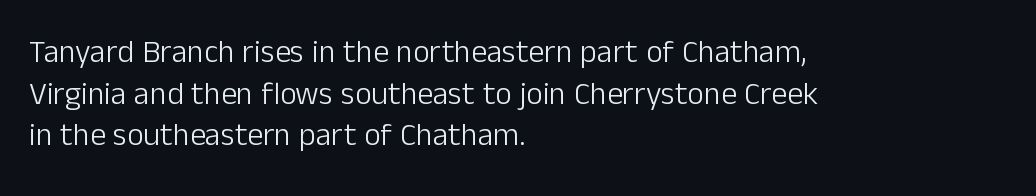
Think of a printed novel: that variable character pitch is what you see here. Anything drawn beneath the words? Only blank space. The face used here is a sans, in the tradition of grotesques and geometrics. Layout note: lines flush left. The face looks like a standard text weight, possibly lighter. The rendering uses a moderate line-height, typical for paragraphs.
